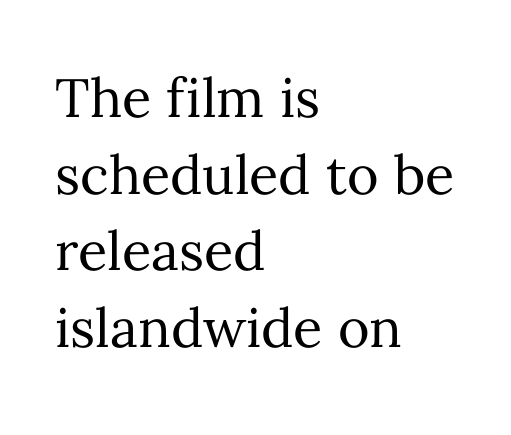
{"italic": "no", "bold": "no", "weight": "regular", "width": "normal", "stroke_contrast": "medium", "x_height": "medium", "monospaced": "no", "underline": "no", "align": "left", "line_spacing": "normal", "line_spacing_ratio": 1.42, "letter_spacing": "normal", "letter_spacing_em": 0.0, "glyph_px": 54}
